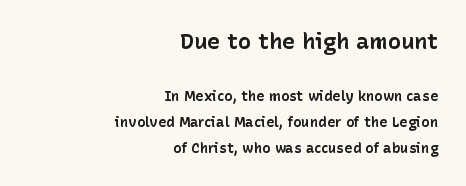
The image shows 22 px bold type, upright; set right-aligned, line spacing 1.87x, normal letter spacing, not underlined; the first (top) block is 1.57x larger.
